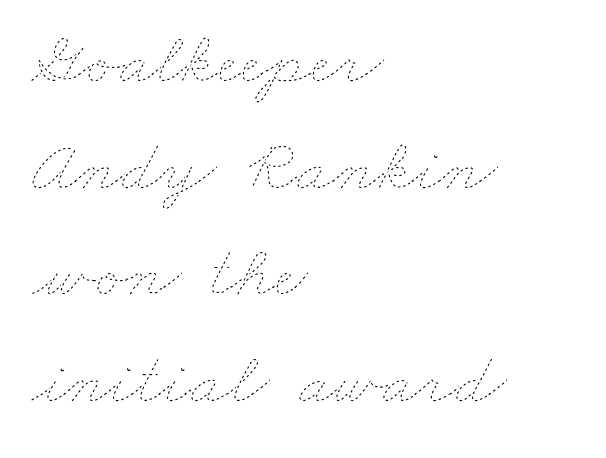
{"bold": "no", "weight": "thin", "width": "wide", "stroke_contrast": "low", "x_height": "small", "monospaced": "no", "underline": "no", "align": "left", "line_spacing": "normal", "line_spacing_ratio": 1.46, "letter_spacing": "normal", "letter_spacing_em": 0.0, "glyph_px": 73}
